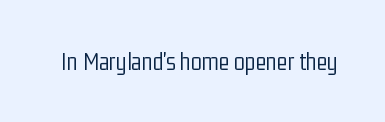
{"italic": "no", "bold": "no", "underline": "no", "letter_spacing": "normal", "letter_spacing_em": 0.0, "glyph_px": 25}
